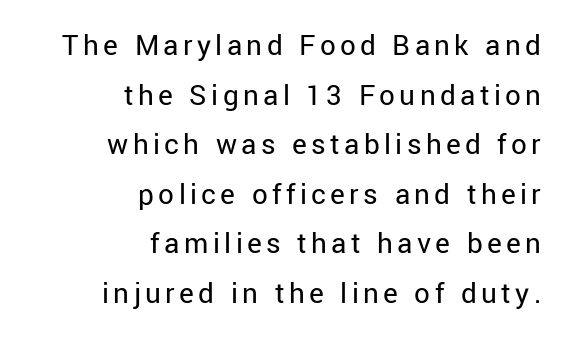
Underline: absent. Stroke terminals: plain, sans-serif. Looks like regular typesetting: each glyph gets only the width it needs. Is there any slant? The stems are plumb. The ragged edge is on the left, which tells us the setting is flush right.
